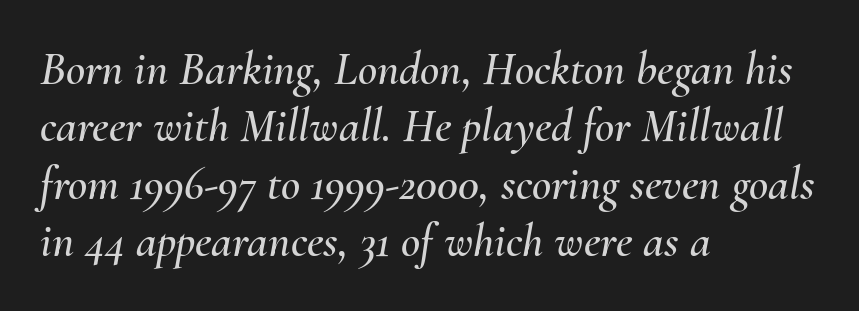
You could call the tracking neutral — neither tight nor loose. This sample uses an oblique cut, with every glyph tilted off the vertical. Layout note: lines flush left. This sample has the flowing, uneven cadence of proportional lettering.
